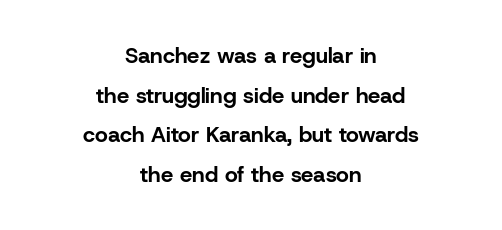
Q: Is the text bold? A: Yes.
Q: Is the text italic (slanted)? A: No, it is upright.
Q: Is the text underlined? A: No.
Q: How is the paragraph aligned? A: Centered.
Q: Is the spacing between letters normal or unusually wide? A: Normal.
